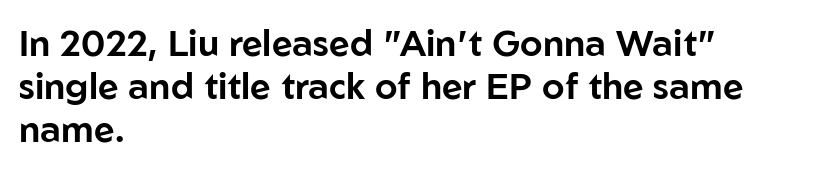
This is sans-serif lettering, the kind often seen on screens and signage. The letters advance in unequal steps, a hallmark of proportional type. The zone under the glyphs is completely vacant. Rendered with straight, roman letterforms. Layout note: lines flush left.
